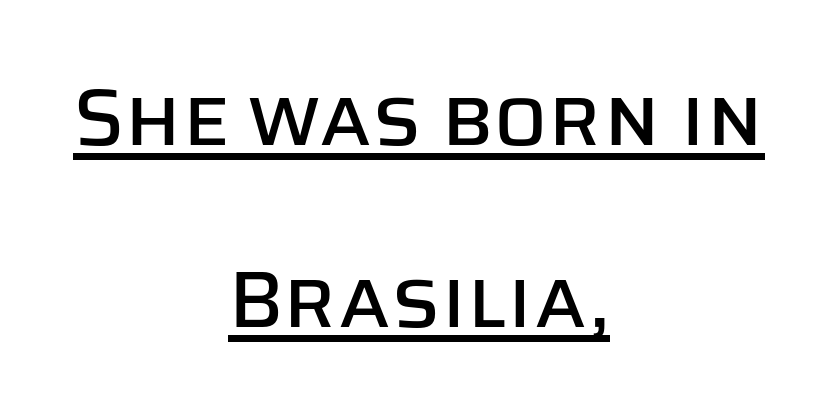
The image shows 80 px sans-serif type, upright; set centered, loose line spacing (2.27x), normal letter spacing, underlined; low stroke contrast and a large x-height.
